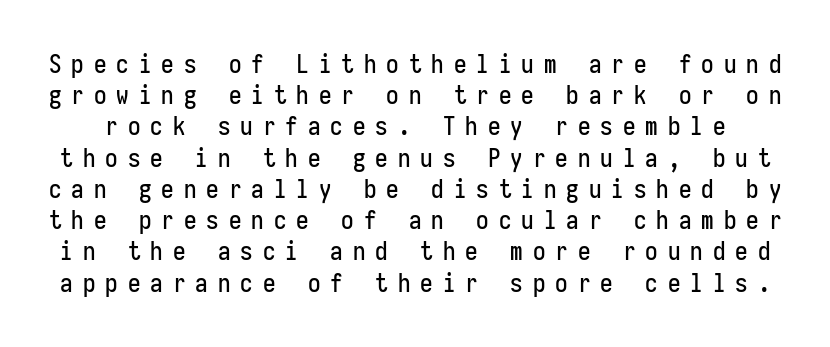
Check under the words: just untouched page. Compared with typical paragraphs, the rows here are spaced about the same. Posture: vertical. The horizontal fit of the characters is loose and conspicuously gappy.
